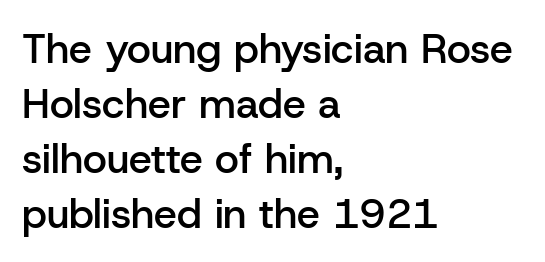
Q: Is the text bold? A: Semi-bold.
Q: Is the text italic (slanted)? A: No, it is upright.
Q: Is the typeface a serif or a sans-serif typeface? A: Sans-serif.
Q: Is the text underlined? A: No.
Q: How is the paragraph aligned? A: Left-aligned.
Q: Is the spacing between letters normal or unusually wide? A: Normal.
Q: Is the spacing between lines tight, normal or loose? A: Normal.
Q: Width (condensed, normal, or wide)? A: Normal.
Q: Stroke contrast? A: Low.
Q: x-height? A: Medium.
Q: Monospaced? A: No.
